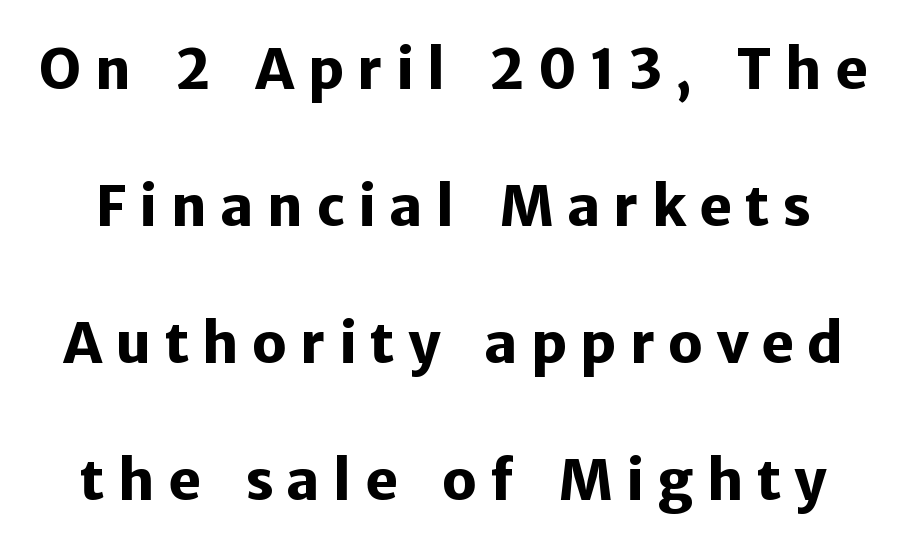
Check where the strokes stop: nothing finishes them off — pure sans. Note the varied advance widths — an 'i' is clearly narrower than an 'm'. Horizontal bands of white between lines are thick stripes. Has an underline been added? It has not. Between one letter and the next there's a generous, obvious gap.
